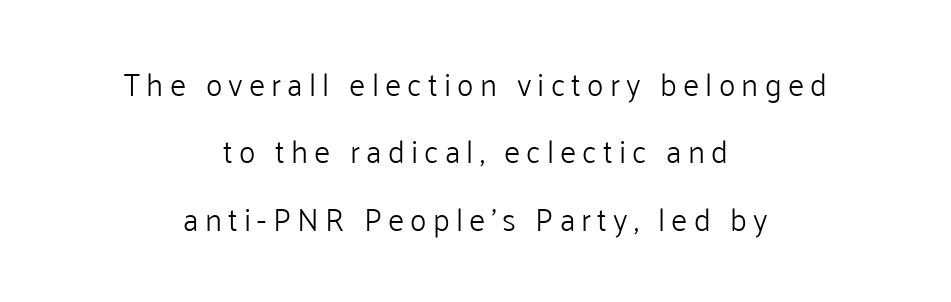
{"serif": "no", "italic": "no", "bold": "no", "weight": "light", "width": "normal", "stroke_contrast": "low", "x_height": "medium", "monospaced": "no", "underline": "no", "align": "center", "line_spacing": "loose", "line_spacing_ratio": 2.17, "letter_spacing": "wide", "letter_spacing_em": 0.2, "glyph_px": 31}
